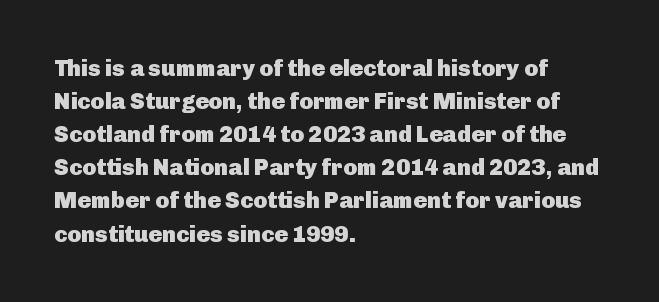
The image shows 23 px bold type, upright; set left-aligned, normal line spacing (1.44x), normal letter spacing, not underlined.
